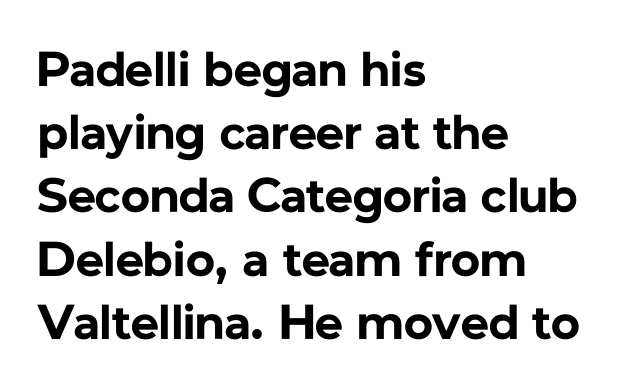
{"serif": "no", "italic": "no", "bold": "yes", "weight": "bold", "width": "normal", "stroke_contrast": "low", "x_height": "medium", "monospaced": "no", "underline": "no", "align": "left", "line_spacing": "normal", "line_spacing_ratio": 1.29, "letter_spacing": "normal", "letter_spacing_em": 0.0, "glyph_px": 49}
